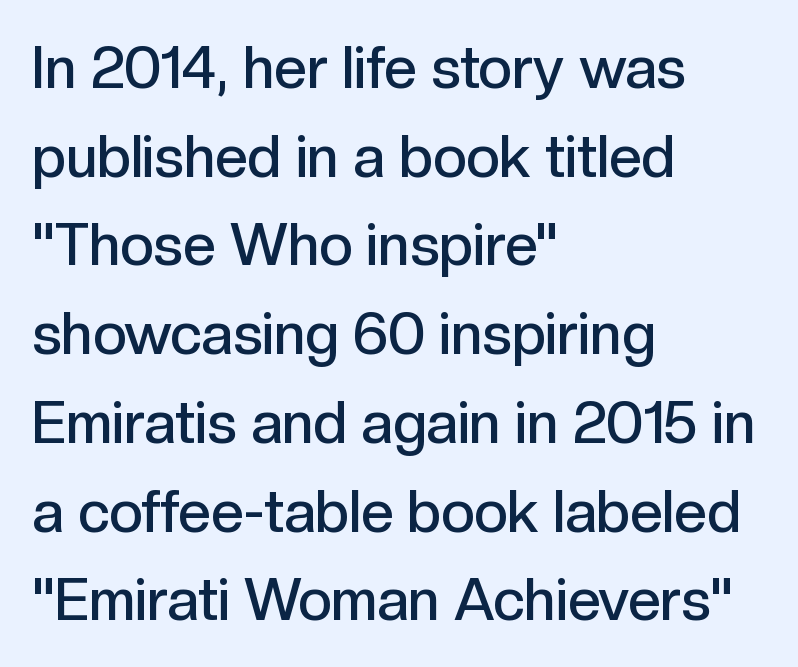
Q: Is the text bold? A: Semi-bold.
Q: Is the text italic (slanted)? A: No, it is upright.
Q: Is the typeface a serif or a sans-serif typeface? A: Sans-serif.
Q: Is the text underlined? A: No.
Q: How is the paragraph aligned? A: Left-aligned.
Q: Is the spacing between letters normal or unusually wide? A: Normal.
Q: Is the spacing between lines tight, normal or loose? A: Normal.
Q: Width (condensed, normal, or wide)? A: Normal.
Q: x-height? A: Medium.
Q: Monospaced? A: No.
